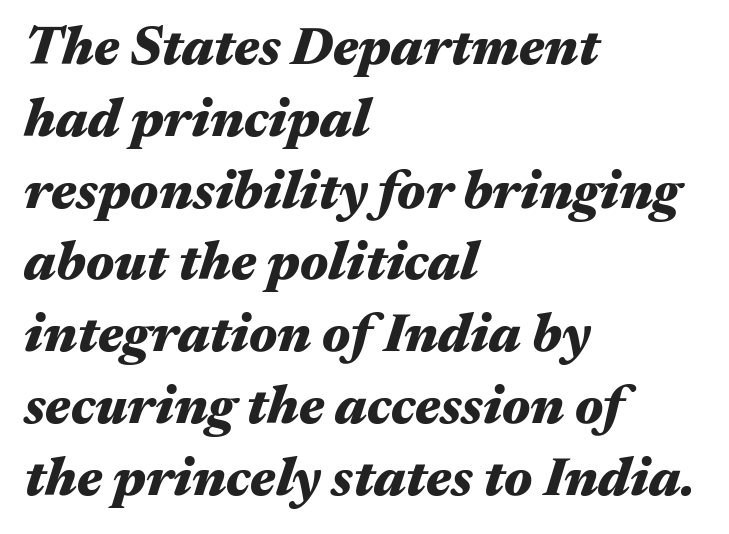
The image shows 54 px heavy, wide type, italic (leaning right); set left-aligned, normal line spacing (1.33x), normal letter spacing, not underlined; medium stroke contrast and a medium x-height.
